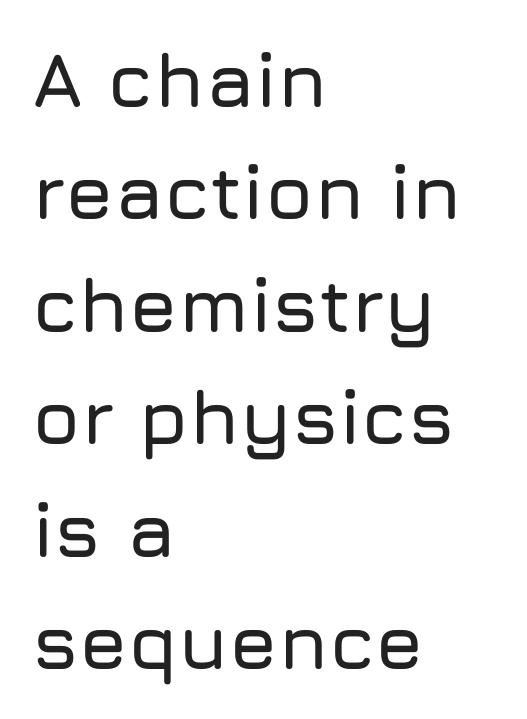
These lines are rendered in a variable-pitch font. The axis of the letterforms is exactly vertical. Rows of type keep a routine distance in the vertical direction. The words here are not underlined. This sample is left-justified, so line endings fall wherever the words run out.
